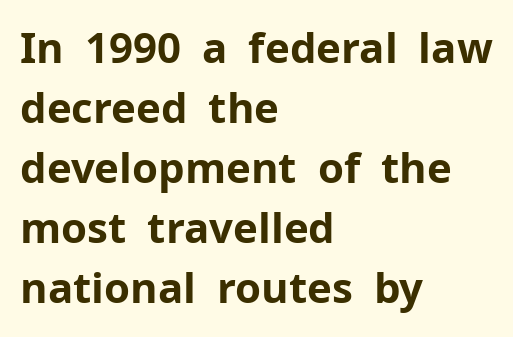
Beneath every word, the page is bare. This sample has the flowing, uneven cadence of proportional lettering. These lines carry a lot of weight — the face is fully bold. Type style note: lacks serifs. Normally led — the rows are evenly, conventionally spaced. Students, note that the glyphs here touch the page at normal intervals.
